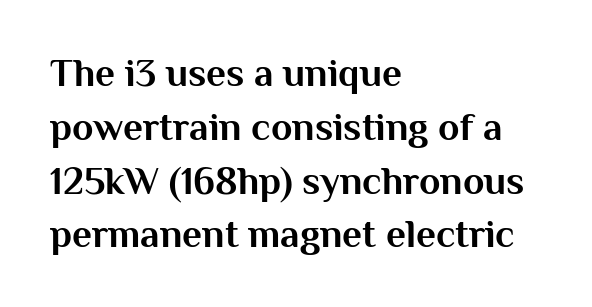
The image shows 39 px bold sans-serif type, upright; set left-aligned, normal line spacing (1.38x), normal letter spacing, not underlined; medium stroke contrast and a medium x-height.
